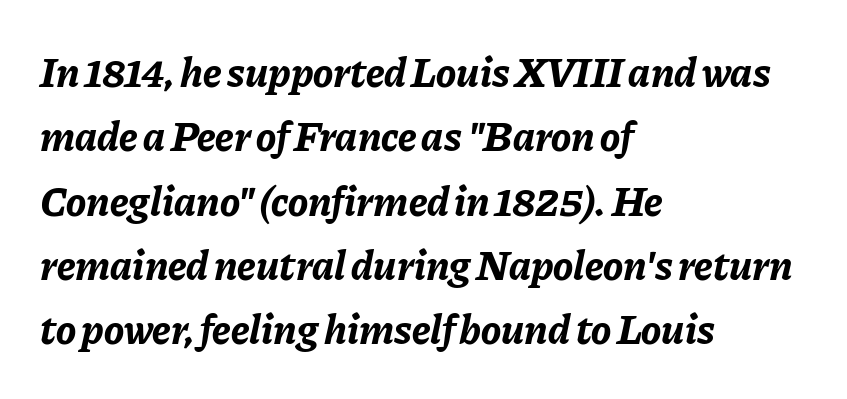
Q: Is the text bold? A: Yes.
Q: Is the text italic (slanted)? A: Yes, it leans right by about 11 degrees.
Q: Is the text underlined? A: No.
Q: How is the paragraph aligned? A: Left-aligned.
Q: Is the spacing between letters normal or unusually wide? A: Normal.
Q: Is the spacing between lines tight, normal or loose? A: Normal.
Q: Width (condensed, normal, or wide)? A: Normal.
Q: Stroke contrast? A: Low.
Q: x-height? A: Medium.
Q: Monospaced? A: No.
